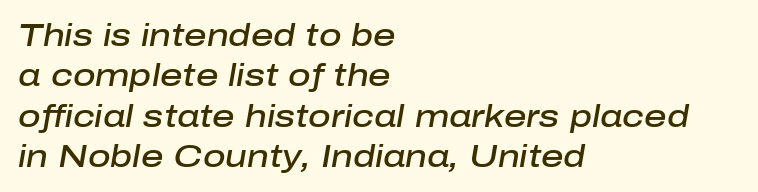
The image shows 31 px semibold type, italic (leaning right); set left-aligned, normal line spacing (1.3x), normal letter spacing, not underlined; low stroke contrast and a medium x-height.
